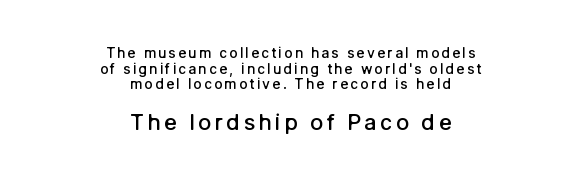
Q: Is the text bold? A: Semi-bold.
Q: Is the text italic (slanted)? A: No, it is upright.
Q: Is the text underlined? A: No.
Q: How is the paragraph aligned? A: Centered.
Q: Is the spacing between lines tight, normal or loose? A: Tight.
Q: Which block of text is set in a larger size, the first (top) or the second (bottom)? A: The second (bottom) one.
